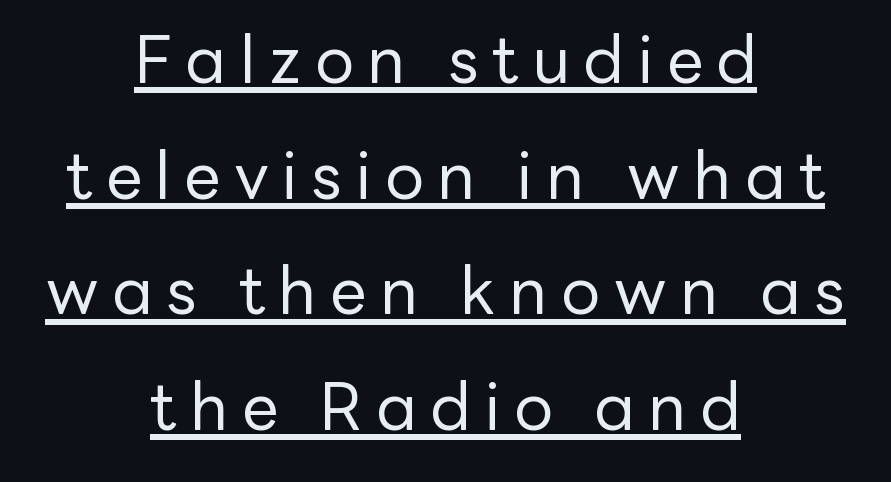
The image shows 65 px regular-weight sans-serif type, upright; set centered, line spacing 1.78x, unusually wide letter spacing (+0.21 em), underlined; low stroke contrast and a medium x-height.
